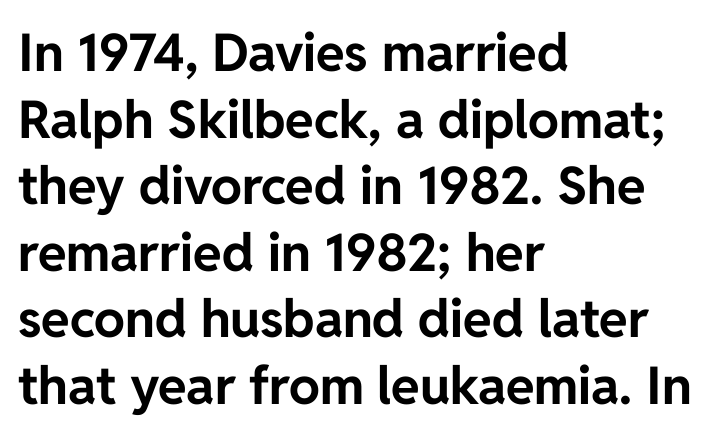
Q: Is the text bold? A: Yes.
Q: Is the text italic (slanted)? A: No, it is upright.
Q: Is the typeface a serif or a sans-serif typeface? A: Sans-serif.
Q: Is the text underlined? A: No.
Q: How is the paragraph aligned? A: Left-aligned.
Q: Is the spacing between letters normal or unusually wide? A: Normal.
Q: Is the spacing between lines tight, normal or loose? A: Normal.
Q: Width (condensed, normal, or wide)? A: Normal.
Q: Stroke contrast? A: Low.
Q: x-height? A: Medium.
Q: Monospaced? A: No.
